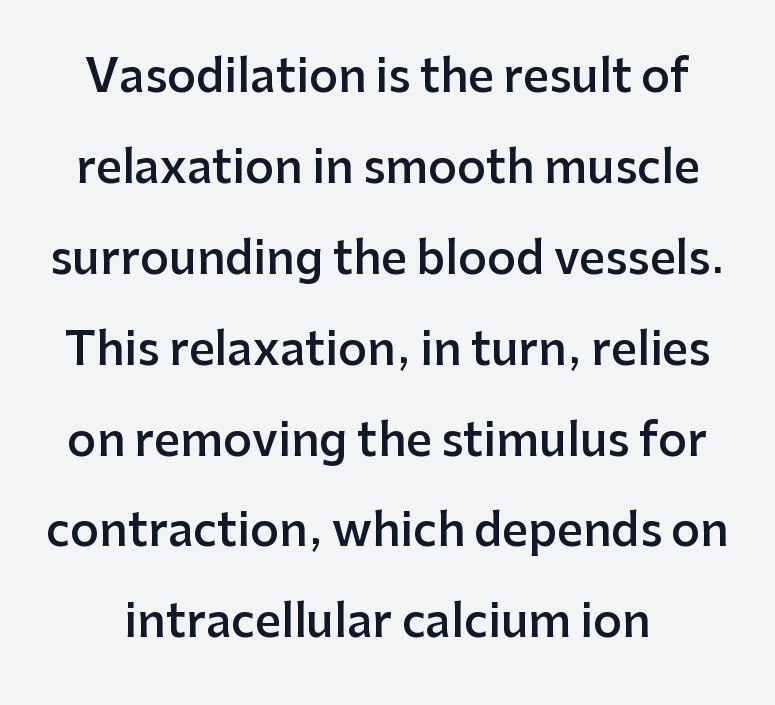
The image shows 45 px semibold sans-serif type, upright; set loose line spacing (2.02x), normal letter spacing, not underlined; low stroke contrast and a medium x-height.
